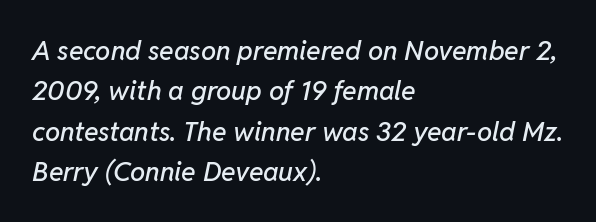
Q: Is the text italic (slanted)? A: Yes, it leans right by about 11 degrees.
Q: Is the text underlined? A: No.
Q: How is the paragraph aligned? A: Left-aligned.
Q: Is the spacing between letters normal or unusually wide? A: Normal.
Q: Is the spacing between lines tight, normal or loose? A: Normal.
